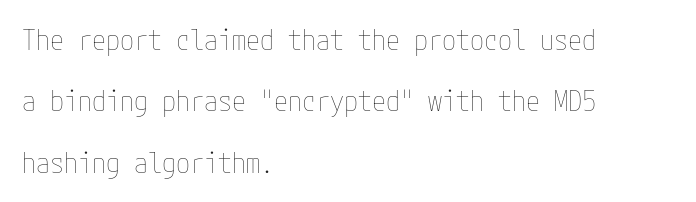
The image shows 28 px thin, condensed type, upright; set left-aligned, loose line spacing (2.19x), normal letter spacing, not underlined; low stroke contrast and a medium x-height.
